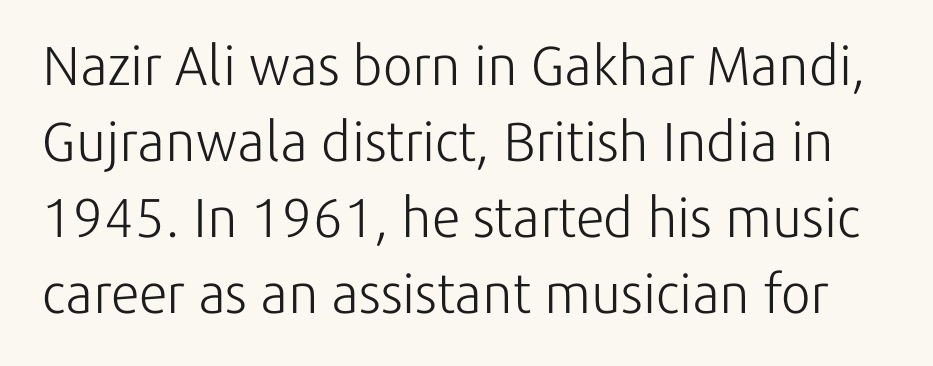
The image shows 55 px light sans-serif type, upright; set normal line spacing (1.38x), normal letter spacing, not underlined; low stroke contrast and a medium x-height.
